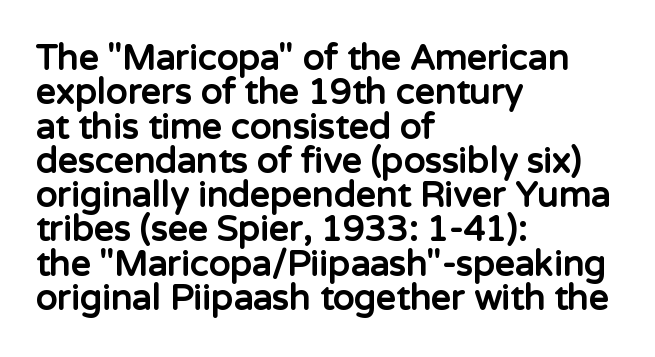
{"serif": "no", "italic": "no", "bold": "yes", "weight": "bold", "width": "normal", "stroke_contrast": "low", "x_height": "medium", "monospaced": "no", "underline": "no", "align": "left", "line_spacing": "tight", "line_spacing_ratio": 0.98, "letter_spacing": "normal", "letter_spacing_em": 0.0, "glyph_px": 35}
